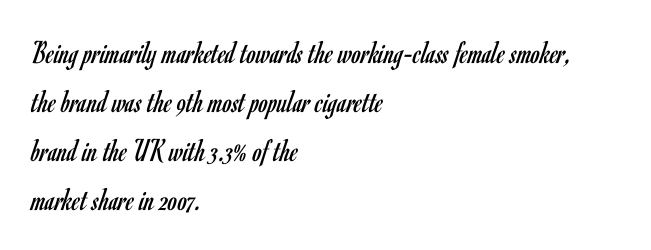
The image shows 33 px regular-weight, condensed sans-serif type; set left-aligned, normal line spacing (1.48x), normal letter spacing, not underlined; low stroke contrast and a small x-height.
